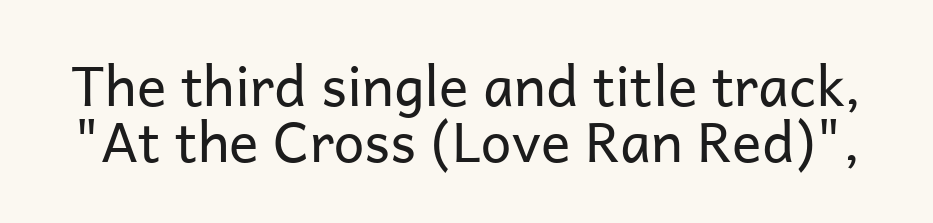
The text was rendered using a sans face with plain stroke endings. Just letters on the line, the space beneath them empty. Stroke mass is kept to a normal reading level or below. Varying glyph widths throughout — classic text-font behaviour. One glance says dense: line gaps are narrower than usual.
